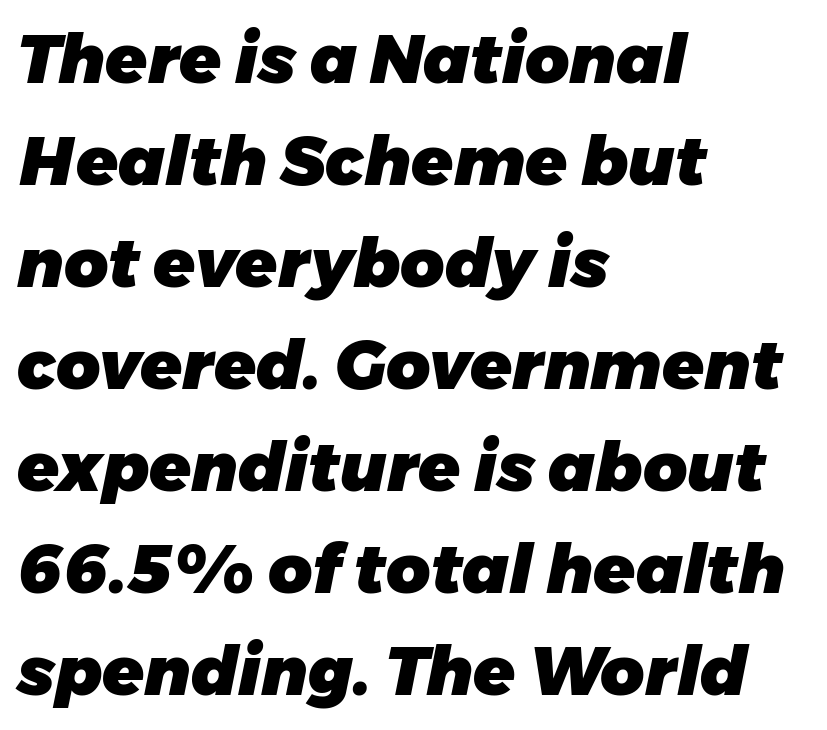
How heavy is the stroke? Heavy — this is a bold. The rendering keeps characters at their native spacing. Each letter keeps its own natural width here, so spacing adapts to shape. Interline gaps are of average width in this sample. Each row of text sits above clean, open space. Is the block centered? No — it sits flush against the left margin.
